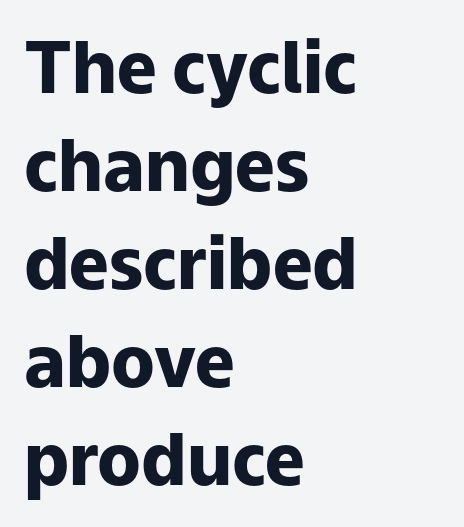
These lines were composed using upright roman letters. Set as a true bold cut, around the 700 mark. Each new line begins a customary step beneath the previous one. Do the characters align in a grid? No, the font is proportional. Nobody touched the tracking dial on this one. The baseline area is clear.
